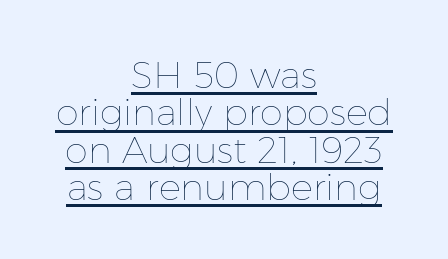
Horizontally, the lines are justified to the midpoint only. Closely set lines give the paragraph a compact silhouette. The face used here is proportionally spaced, like ordinary book or web type. The specimen includes a rule beneath the text block's lines. Every stem runs plumb, perpendicular to the baseline. The gaps between neighbouring characters are ordinary and unremarkable.
